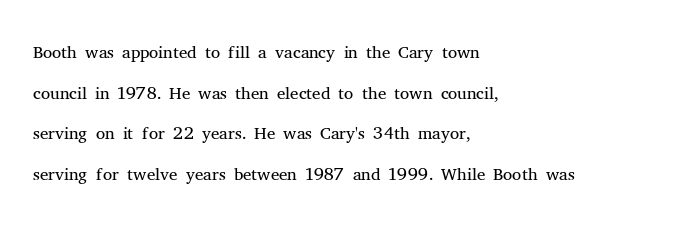
Q: Is the text bold? A: No.
Q: Is the text italic (slanted)? A: No, it is upright.
Q: Is the text underlined? A: No.
Q: How is the paragraph aligned? A: Left-aligned.
Q: Is the spacing between letters normal or unusually wide? A: Normal.
Q: Is the spacing between lines tight, normal or loose? A: Normal.
